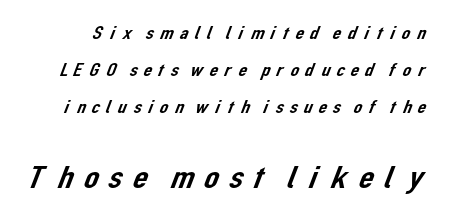
Does extra space separate the letters? Yes, quite a lot of it. The space beneath each line is pristine and unruled. No feet cap the strokes, marking this as sans-serif type. Looks like regular typesetting: each glyph gets only the width it needs. Scale increases going downward across the two blocks. One glance says open: line gaps are wider than usual.
